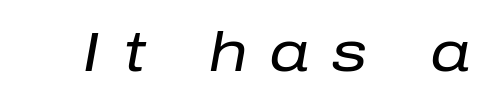
{"italic": "yes", "lean": "right", "slant_degrees": 10, "bold": "no", "weight": "regular", "width": "normal", "stroke_contrast": "low", "x_height": "medium", "monospaced": "no", "underline": "no", "letter_spacing": "wide", "letter_spacing_em": 0.4, "glyph_px": 56}
